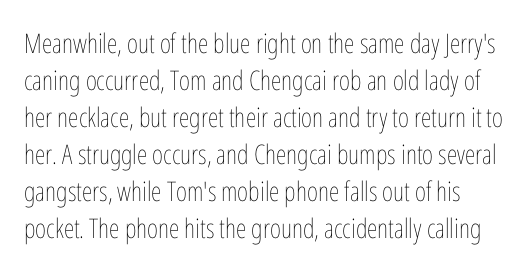
Q: Is the text bold? A: No.
Q: Is the text italic (slanted)? A: No, it is upright.
Q: Is the text underlined? A: No.
Q: Is the spacing between letters normal or unusually wide? A: Normal.
Q: Is the spacing between lines tight, normal or loose? A: Normal.
